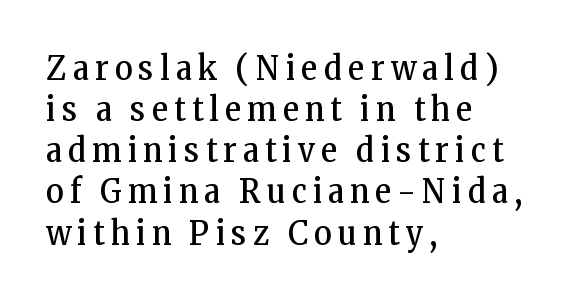
Does the copy run flush right? No — it runs flush left. Beneath every word, the page is bare. Regarding serifs, this sample has them. Is the type heavy? It reads as light-to-regular instead. Designer's note — italics off, roman on.
